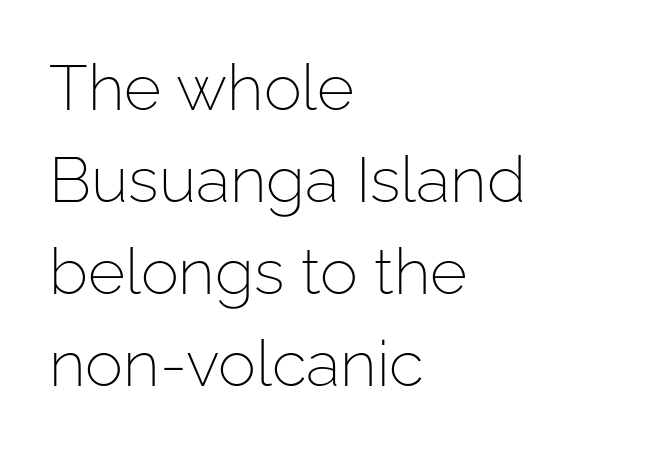
Q: Is the text bold? A: No.
Q: Is the text italic (slanted)? A: No, it is upright.
Q: Is the typeface a serif or a sans-serif typeface? A: Sans-serif.
Q: Is the text underlined? A: No.
Q: How is the paragraph aligned? A: Left-aligned.
Q: Is the spacing between letters normal or unusually wide? A: Normal.
Q: Is the spacing between lines tight, normal or loose? A: Normal.
Q: Width (condensed, normal, or wide)? A: Normal.
Q: Stroke contrast? A: Low.
Q: x-height? A: Medium.
Q: Monospaced? A: No.
